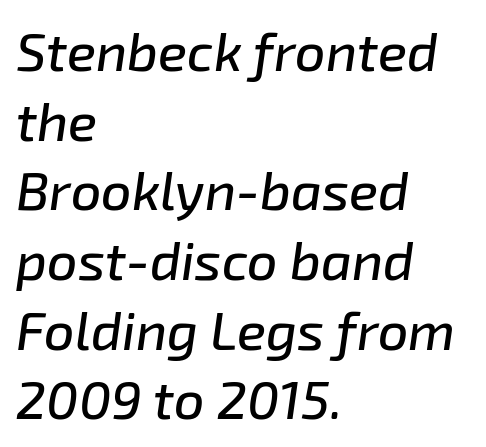
Q: Is the text italic (slanted)? A: Yes, it leans right by about 8 degrees.
Q: Is the text underlined? A: No.
Q: How is the paragraph aligned? A: Left-aligned.
Q: Is the spacing between letters normal or unusually wide? A: Normal.
Q: Is the spacing between lines tight, normal or loose? A: Normal.
Q: Width (condensed, normal, or wide)? A: Normal.
Q: Stroke contrast? A: Low.
Q: x-height? A: Medium.
Q: Monospaced? A: No.
